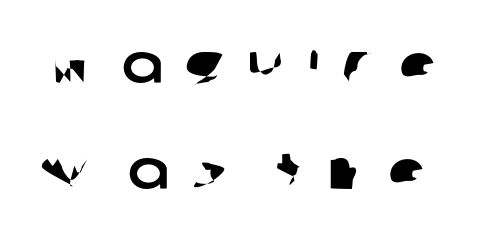
Descenders are the only things crossing below the line. Character widths vary here, with narrow letters taking less room than wide ones. Caption: expanded tracking, letters set apart. Rows of type keep a wide berth in the vertical direction. This rendering employs a face without finishing strokes, i.e., a sans-serif.
